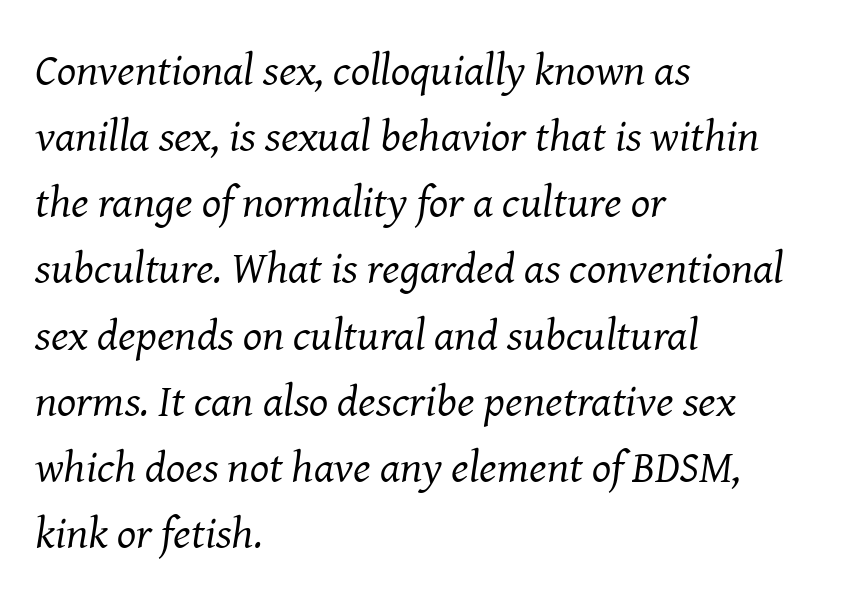
The passage shown is typed in a proportional face where columns would drift. Stroke mass is kept to a normal reading level or below. Quick note: italic. Casual observation: everything's shoved over to the left. Lines of text with bare space underneath.
